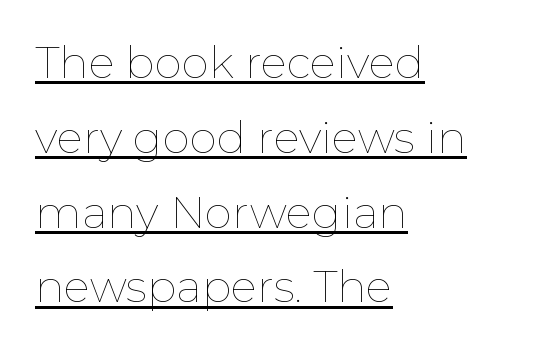
{"italic": "no", "bold": "no", "weight": "thin", "width": "normal", "stroke_contrast": "low", "x_height": "medium", "monospaced": "no", "underline": "yes", "align": "left", "line_spacing": "normal", "line_spacing_ratio": 1.7, "letter_spacing": "normal", "letter_spacing_em": 0.0, "glyph_px": 44}
